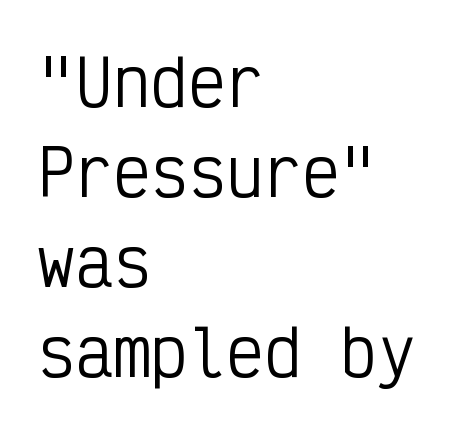
Q: Is the text bold? A: No.
Q: Is the text italic (slanted)? A: No, it is upright.
Q: Is the typeface a serif or a sans-serif typeface? A: Sans-serif.
Q: Is the text underlined? A: No.
Q: How is the paragraph aligned? A: Left-aligned.
Q: Is the spacing between letters normal or unusually wide? A: Normal.
Q: Is the spacing between lines tight, normal or loose? A: Normal.
Q: Width (condensed, normal, or wide)? A: Condensed.
Q: Stroke contrast? A: Low.
Q: x-height? A: Medium.
Q: Monospaced? A: Yes.
